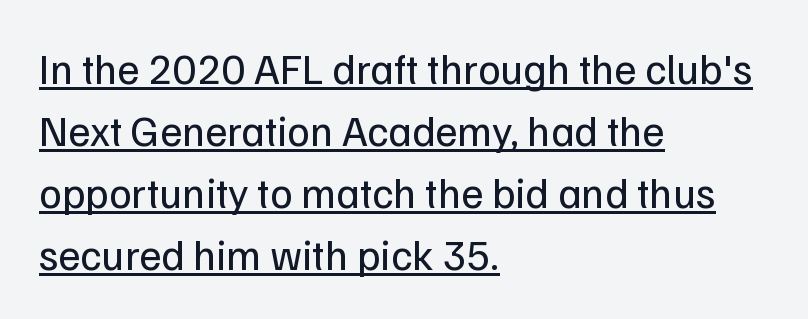
{"serif": "no", "italic": "no", "bold": "no", "weight": "regular", "width": "normal", "stroke_contrast": "low", "x_height": "medium", "monospaced": "no", "underline": "yes", "align": "left", "line_spacing": "normal", "line_spacing_ratio": 1.44, "letter_spacing": "normal", "letter_spacing_em": 0.0, "glyph_px": 43}
